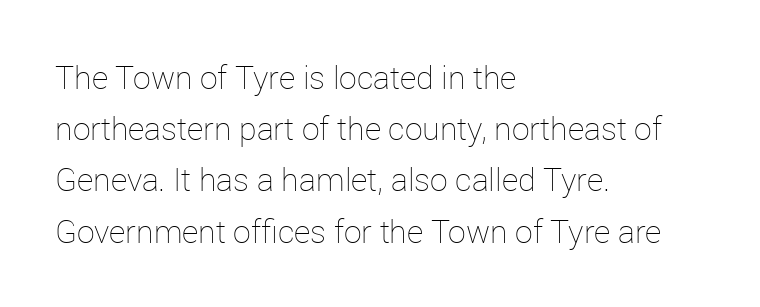
{"italic": "no", "bold": "no", "weight": "thin", "width": "normal", "stroke_contrast": "low", "x_height": "medium", "monospaced": "no", "underline": "no", "align": "left", "line_spacing": "normal", "line_spacing_ratio": 1.6, "letter_spacing": "normal", "letter_spacing_em": 0.0, "glyph_px": 32}
